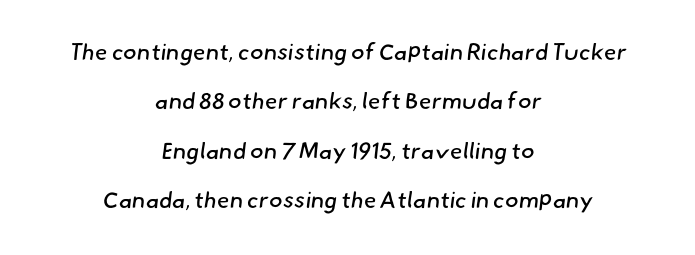
How would I describe the line gaps? Wide and relaxed. This is not heavy type; no bold has been used. Each line is balanced around a shared central axis. The glyphs are unaccompanied by any horizontal stroke below them.
